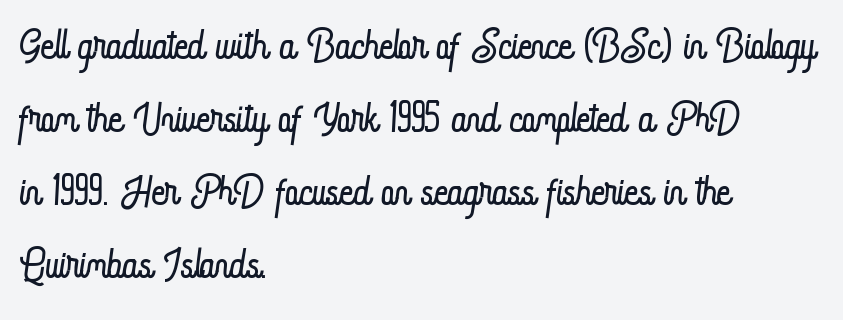
{"bold": "no", "weight": "light", "width": "condensed", "stroke_contrast": "low", "x_height": "small", "monospaced": "no", "underline": "no", "align": "left", "line_spacing_ratio": 1.24, "letter_spacing": "normal", "letter_spacing_em": 0.0, "glyph_px": 59}
